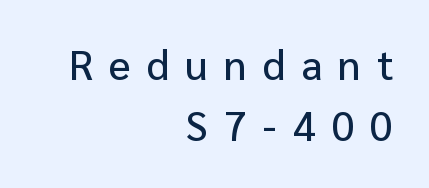
{"serif": "no", "italic": "no", "width": "normal", "stroke_contrast": "low", "x_height": "medium", "monospaced": "no", "underline": "no", "align": "right", "line_spacing": "normal", "line_spacing_ratio": 1.5, "letter_spacing": "wide", "letter_spacing_em": 0.39, "glyph_px": 41}
